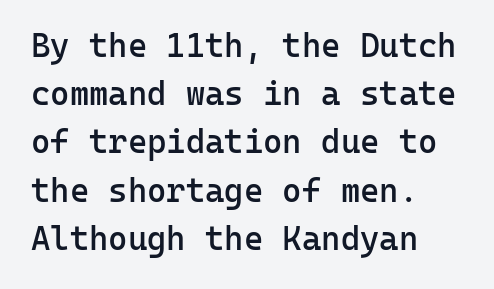
A sans-serif font was chosen for this passage. All the whitespace from short lines collects on the right. Italic? Not at all — the glyphs are vertical. You could call the tracking neutral — neither tight nor loose.
